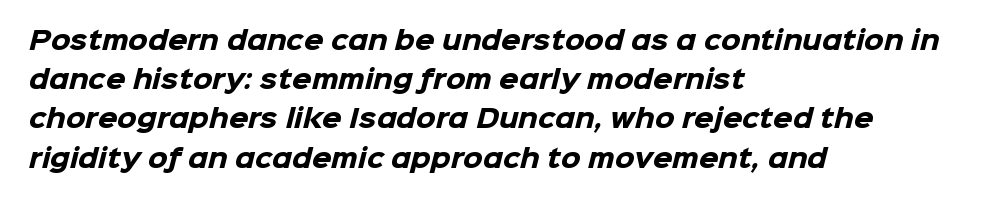
The image shows 25 px bold type; set left-aligned, normal line spacing (1.57x), normal letter spacing, not underlined.
